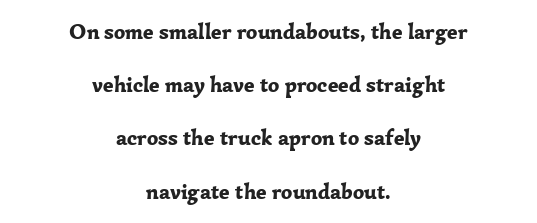
The image shows 22 px bold type, upright; set centered, loose line spacing (2.42x), normal letter spacing, not underlined.
